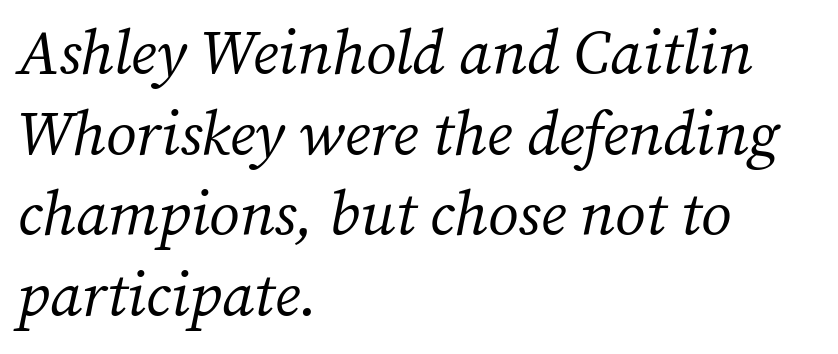
This rendering uses left alignment, leaving the right contour irregular. Rendered with sloped, italic letterforms. The face used here is seriffed, in the tradition of book romans. The letterforms sit at book weight or below.
